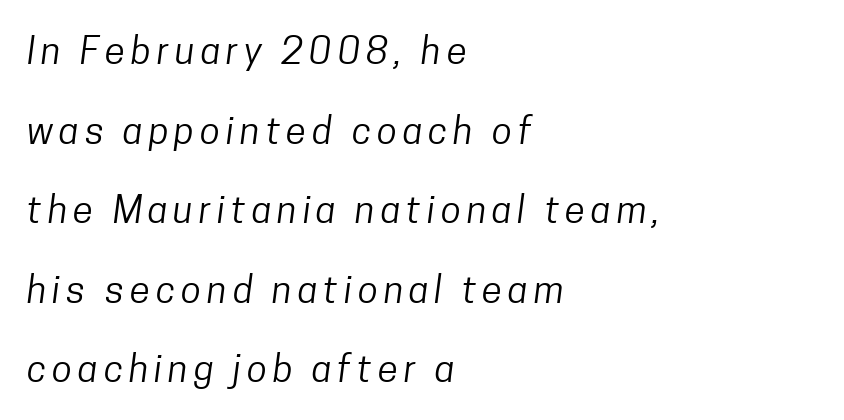
Q: Is the text bold? A: No.
Q: Is the typeface a serif or a sans-serif typeface? A: Sans-serif.
Q: Is the text underlined? A: No.
Q: How is the paragraph aligned? A: Left-aligned.
Q: Is the spacing between lines tight, normal or loose? A: Loose.
Q: Width (condensed, normal, or wide)? A: Condensed.
Q: Stroke contrast? A: Low.
Q: x-height? A: Medium.
Q: Monospaced? A: No.
